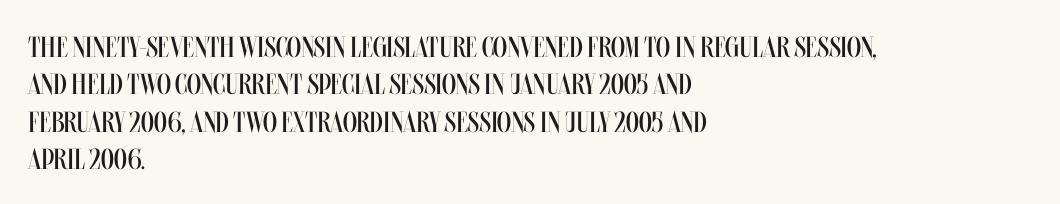
The image shows 29 px regular-weight, condensed type, upright; set left-aligned, normal line spacing (1.29x), normal letter spacing, not underlined; medium stroke contrast and a large x-height.
